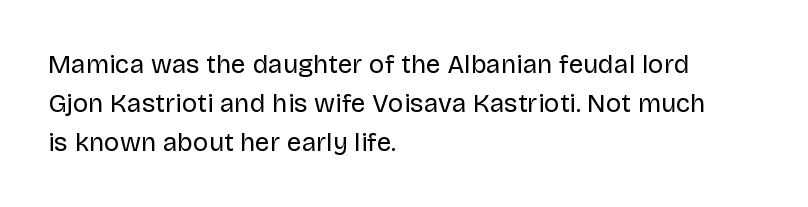
Each new line begins a customary step beneath the previous one. Students, note that the glyphs here touch the page at normal intervals. Letters rest on an invisible, unmarked baseline. Posture: upright roman.
